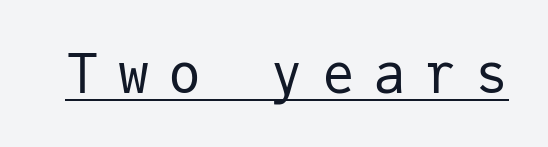
{"serif": "no", "italic": "no", "bold": "no", "weight": "regular", "width": "normal", "stroke_contrast": "low", "x_height": "medium", "monospaced": "yes", "underline": "yes", "letter_spacing": "wide", "letter_spacing_em": 0.33, "glyph_px": 55}
